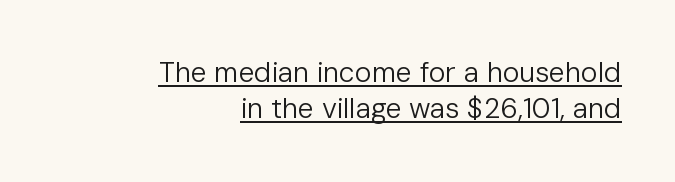
{"serif": "no", "italic": "no", "bold": "no", "weight": "regular", "width": "normal", "stroke_contrast": "low", "x_height": "medium", "monospaced": "no", "underline": "yes", "align": "right", "line_spacing": "normal", "line_spacing_ratio": 1.29, "letter_spacing": "normal", "letter_spacing_em": 0.0, "glyph_px": 28}
